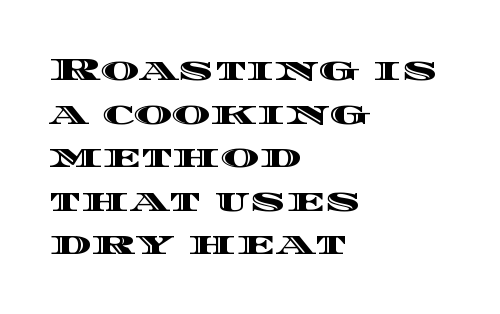
{"italic": "no", "width": "wide", "x_height": "large", "monospaced": "no", "underline": "no", "align": "left", "line_spacing": "normal", "line_spacing_ratio": 1.32, "letter_spacing": "normal", "letter_spacing_em": 0.0, "glyph_px": 33}
